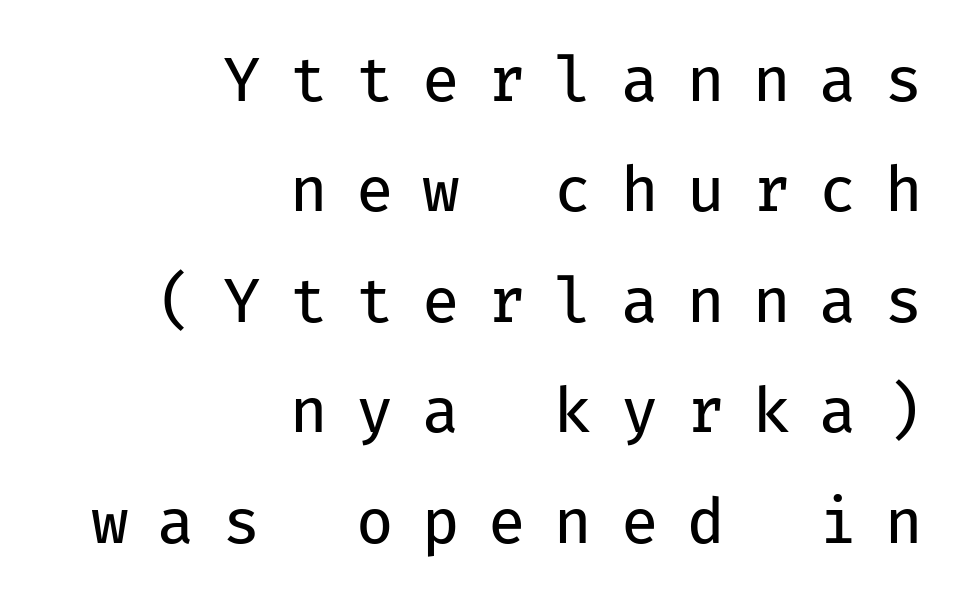
The face used here is rendered with a markedly widened letterfit. Grotesque or geometric, the face here clearly has no serifs. The typesetter chose a ragged-left arrangement here. No letter is thick-stroked: the sample isn't bold. The letters march in equal steps, a hallmark of fixed-pitch type.
